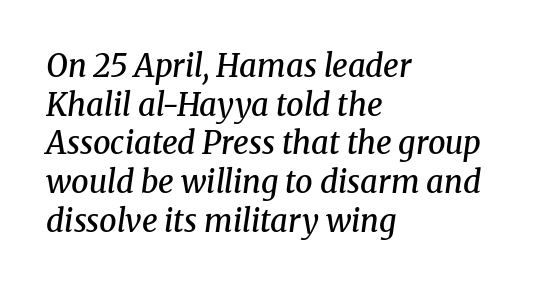
Q: Is the text bold? A: Semi-bold.
Q: Is the text italic (slanted)? A: Yes, it leans right by about 8 degrees.
Q: Is the typeface a serif or a sans-serif typeface? A: Serif.
Q: Is the text underlined? A: No.
Q: How is the paragraph aligned? A: Left-aligned.
Q: Is the spacing between letters normal or unusually wide? A: Normal.
Q: Is the spacing between lines tight, normal or loose? A: Normal.
Q: Width (condensed, normal, or wide)? A: Normal.
Q: Stroke contrast? A: Medium.
Q: x-height? A: Medium.
Q: Monospaced? A: No.
